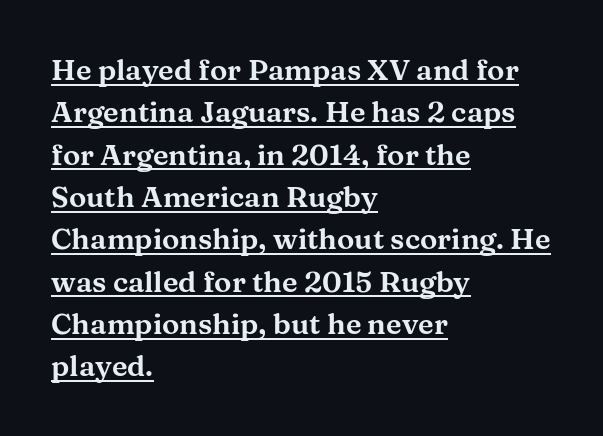
Q: Is the text italic (slanted)? A: No, it is upright.
Q: Is the typeface a serif or a sans-serif typeface? A: Serif.
Q: Is the text underlined? A: Yes.
Q: How is the paragraph aligned? A: Left-aligned.
Q: Is the spacing between letters normal or unusually wide? A: Normal.
Q: Is the spacing between lines tight, normal or loose? A: Normal.
Q: Width (condensed, normal, or wide)? A: Wide.
Q: Stroke contrast? A: Medium.
Q: x-height? A: Medium.
Q: Monospaced? A: No.
